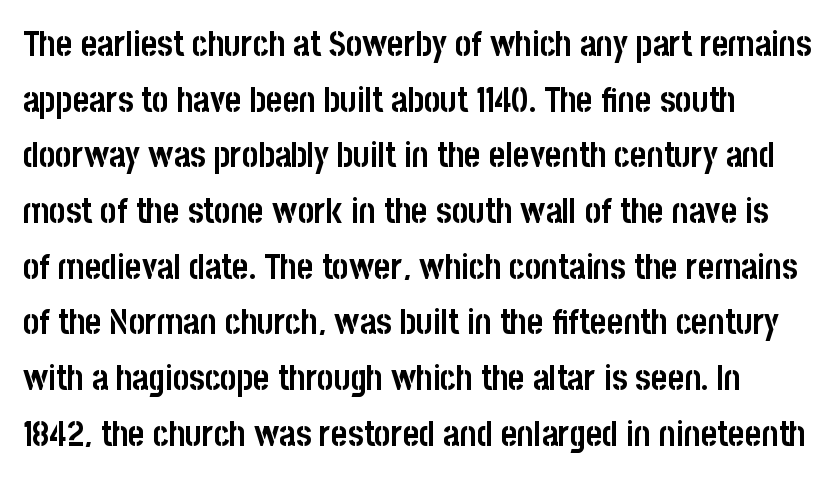
Nope, not italic — everything's standing straight. The area under the type is left untouched. Each word holds together tightly as a unit, with standard inter-letter gaps. Each letter keeps its own natural width here, so spacing adapts to shape. Every letter is thick-stroked: bold, no question.
